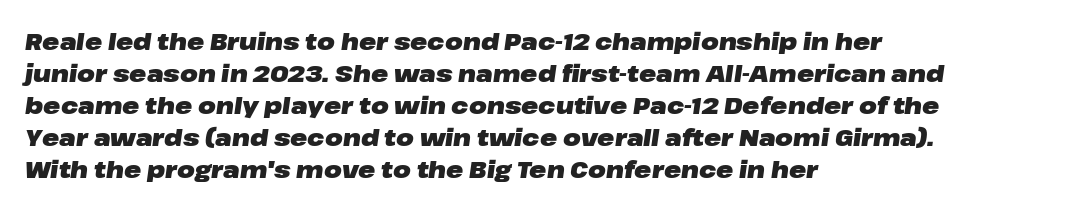
Q: Is the text bold? A: Yes.
Q: Is the text italic (slanted)? A: Yes, it leans right by about 8 degrees.
Q: Is the text underlined? A: No.
Q: How is the paragraph aligned? A: Left-aligned.
Q: Is the spacing between letters normal or unusually wide? A: Normal.
Q: Is the spacing between lines tight, normal or loose? A: Normal.
